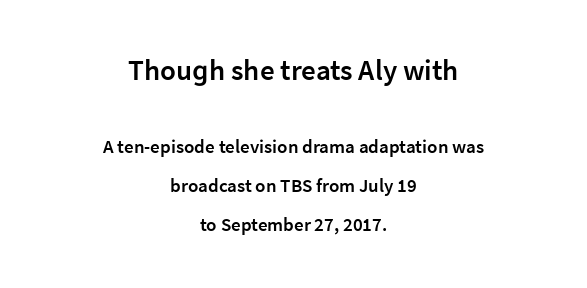
{"serif": "no", "italic": "no", "bold": "semi", "weight": "semibold", "width": "normal", "stroke_contrast": "low", "x_height": "medium", "monospaced": "no", "underline": "no", "align": "center", "line_spacing": "loose", "line_spacing_ratio": 2.05, "letter_spacing": "normal", "letter_spacing_em": 0.0, "larger_block": "first", "size_ratio": 1.53, "glyph_px": 29}
